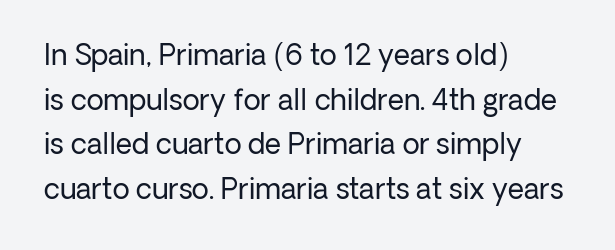
The image shows 28 px regular-weight sans-serif type, upright; set left-aligned, normal line spacing (1.59x), normal letter spacing, not underlined; low stroke contrast and a medium x-height.
